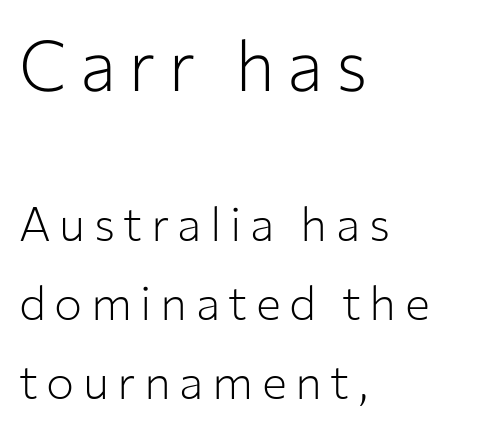
{"serif": "no", "italic": "no", "bold": "no", "weight": "light", "width": "normal", "stroke_contrast": "low", "x_height": "medium", "monospaced": "no", "underline": "no", "align": "left", "line_spacing": "normal", "line_spacing_ratio": 1.68, "larger_block": "first", "size_ratio": 1.49, "glyph_px": 70}
